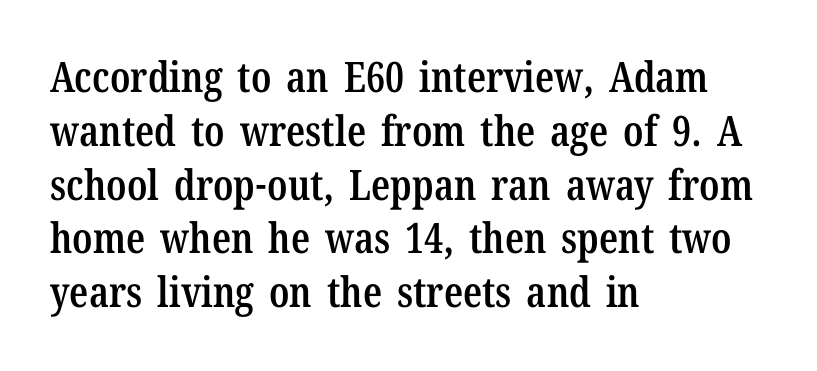
{"serif": "yes", "italic": "no", "bold": "semi", "weight": "semibold", "width": "condensed", "stroke_contrast": "low", "x_height": "medium", "monospaced": "no", "underline": "no", "align": "left", "line_spacing": "normal", "line_spacing_ratio": 1.28, "letter_spacing": "normal", "letter_spacing_em": 0.0, "glyph_px": 42}
